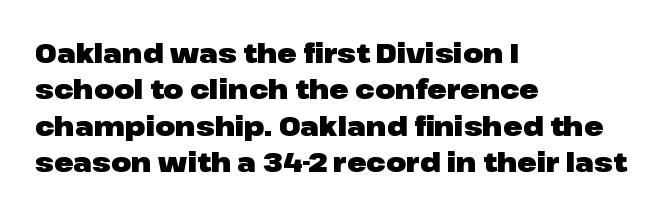
{"italic": "no", "bold": "yes", "underline": "no", "align": "left", "line_spacing": "normal", "line_spacing_ratio": 1.4, "letter_spacing": "normal", "letter_spacing_em": 0.0, "glyph_px": 26}
